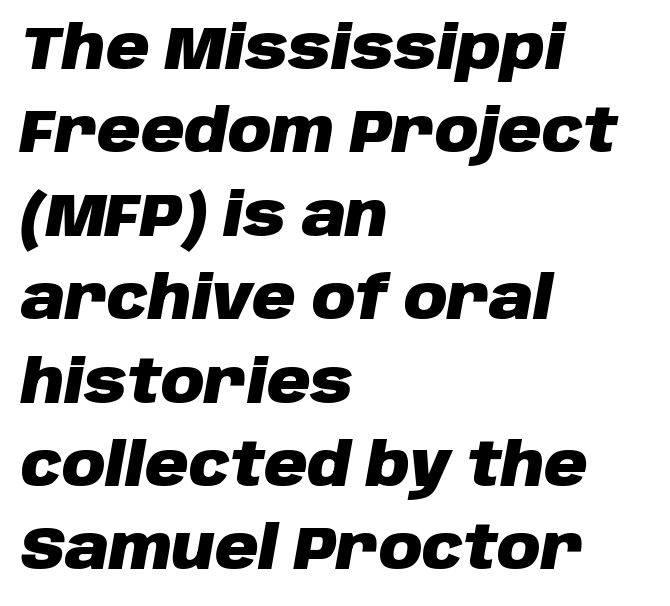
{"italic": "yes", "lean": "right", "slant_degrees": 10, "bold": "yes", "weight": "heavy", "width": "normal", "stroke_contrast": "low", "x_height": "large", "monospaced": "no", "underline": "no", "align": "left", "line_spacing": "normal", "line_spacing_ratio": 1.39, "letter_spacing": "normal", "letter_spacing_em": 0.0, "glyph_px": 60}
